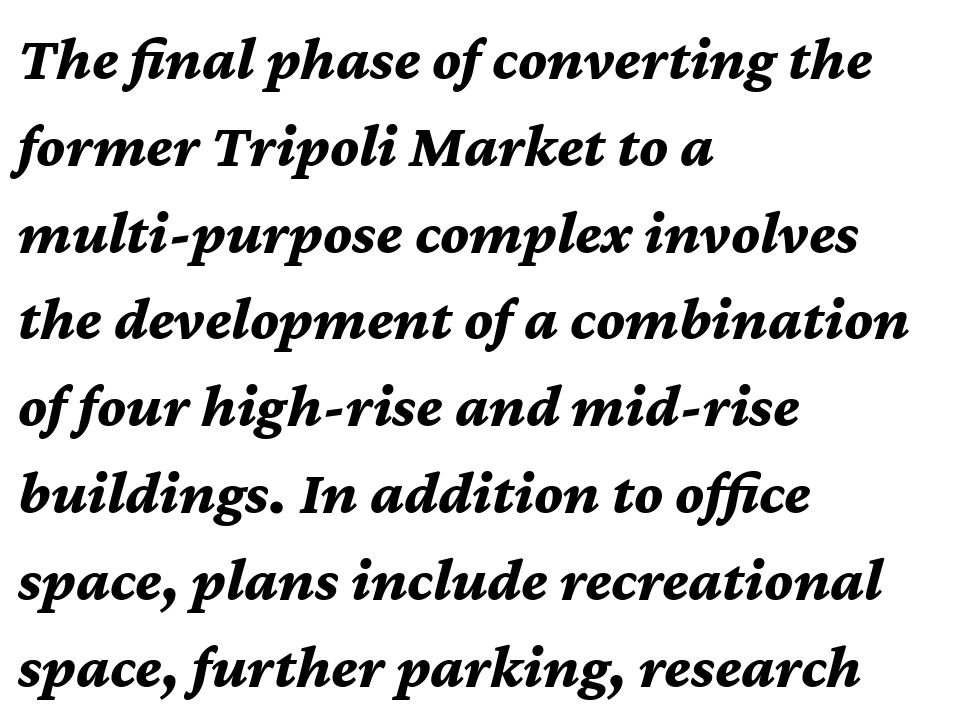
The image shows 62 px bold type, italic (leaning right); set left-aligned, normal line spacing (1.4x), normal letter spacing, not underlined; medium stroke contrast and a medium x-height.
